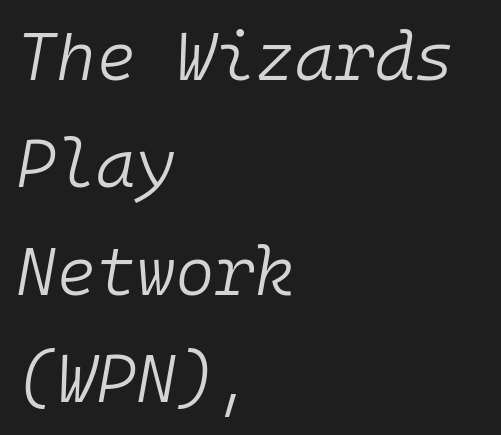
{"italic": "yes", "lean": "right", "slant_degrees": 10, "bold": "no", "weight": "light", "width": "normal", "stroke_contrast": "low", "x_height": "medium", "monospaced": "yes", "underline": "no", "align": "left", "line_spacing": "normal", "line_spacing_ratio": 1.58, "letter_spacing": "normal", "letter_spacing_em": 0.0, "glyph_px": 68}
